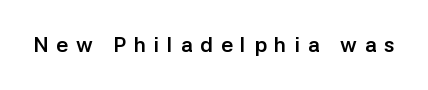
The image shows 21 px bold type, upright; set unusually wide letter spacing (+0.37 em), not underlined.
